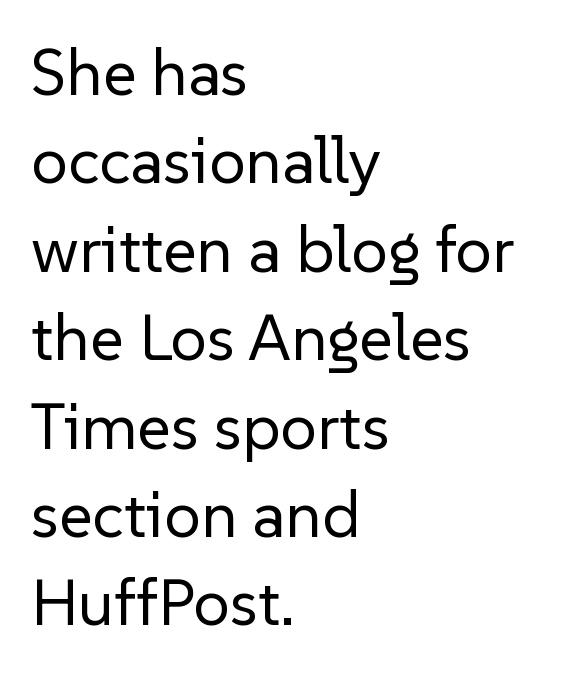
The image shows 65 px regular-weight sans-serif type, upright; set left-aligned, normal line spacing (1.36x), normal letter spacing, not underlined; low stroke contrast and a medium x-height.
